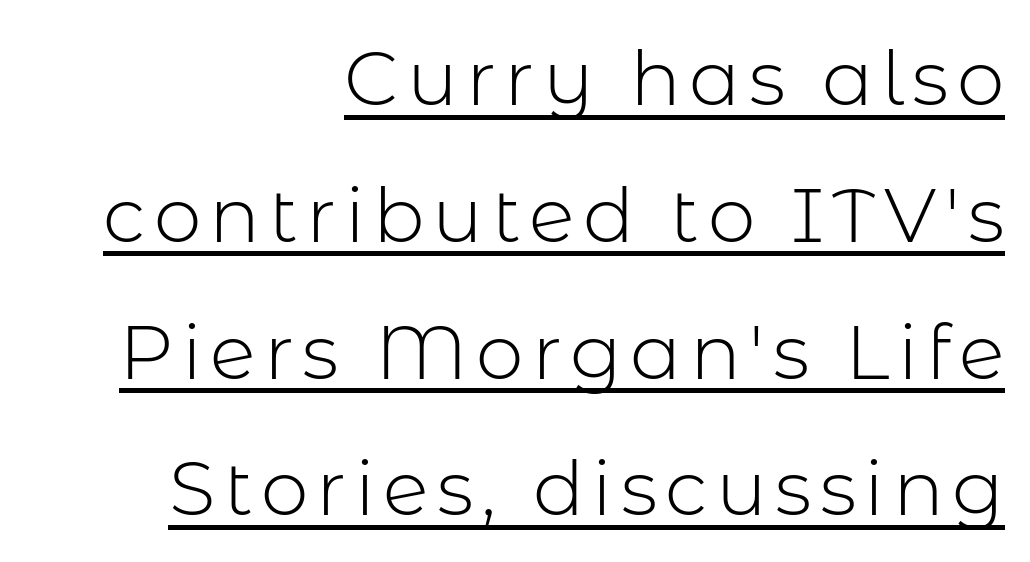
The image shows 76 px light sans-serif type, upright; set right-aligned, line spacing 1.8x, underlined; low stroke contrast and a medium x-height.
